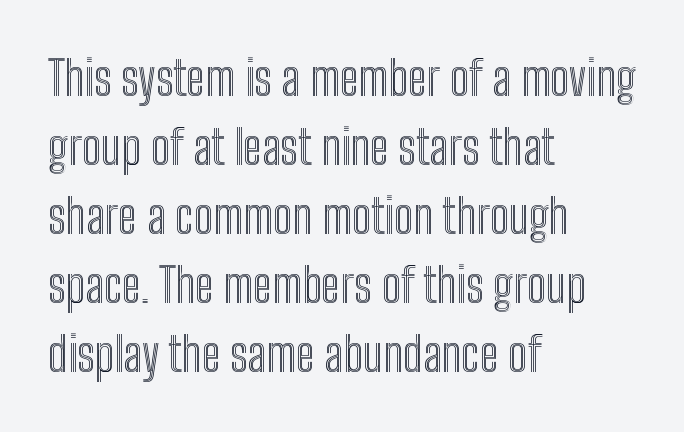
A typesetter would mark this as roman, not italic. Line spacing here is normal. The string is rendered with underlining switched off. This sample has the flowing, uneven cadence of proportional lettering. Characters follow at the spacing the type designer built in.
